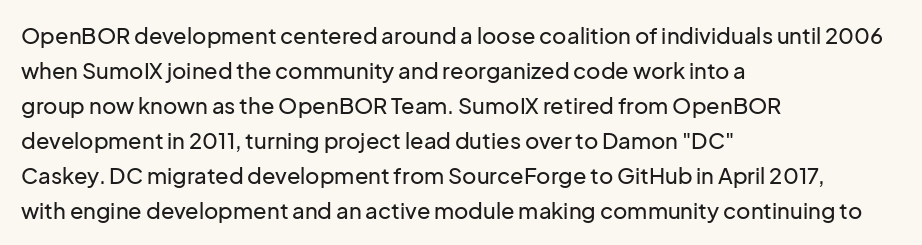
The image shows 22 px text type, upright; set left-aligned, normal line spacing (1.59x), normal letter spacing, not underlined.
